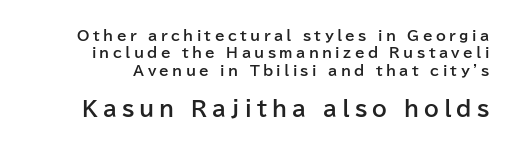
{"italic": "no", "bold": "yes", "underline": "no", "line_spacing_ratio": 1.24, "letter_spacing": "wide", "letter_spacing_em": 0.24, "larger_block": "second", "size_ratio": 1.5, "glyph_px": 21}
